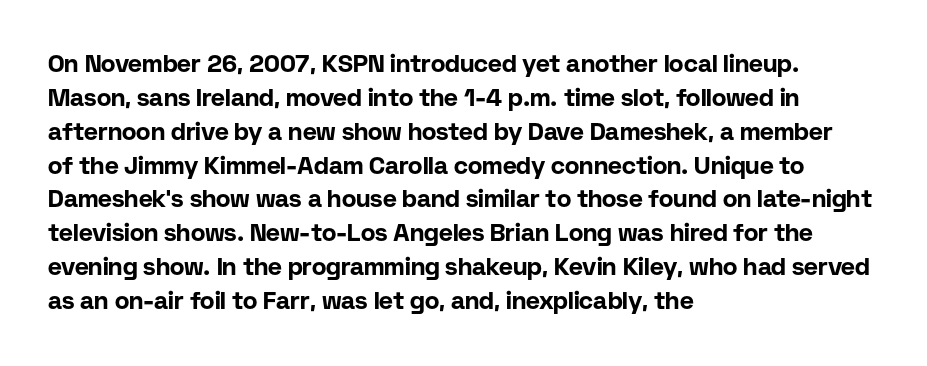
Check under the words: just untouched page. The lettering stays uniformly vertical, giving the passage a roman look. Does the weight exceed regular? Yes, all the way to bold. Leading: standard.
